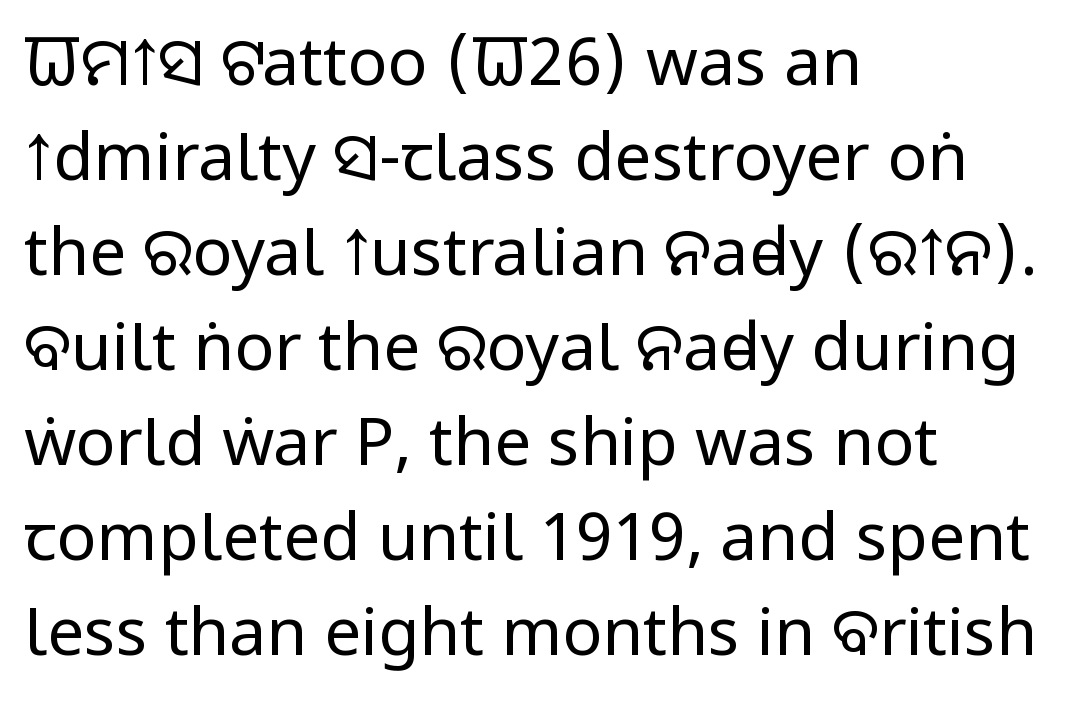
Q: Is the text bold? A: No.
Q: Is the text italic (slanted)? A: No, it is upright.
Q: Is the typeface a serif or a sans-serif typeface? A: Sans-serif.
Q: Is the text underlined? A: No.
Q: How is the paragraph aligned? A: Left-aligned.
Q: Is the spacing between letters normal or unusually wide? A: Normal.
Q: Is the spacing between lines tight, normal or loose? A: Normal.
Q: Width (condensed, normal, or wide)? A: Condensed.
Q: Stroke contrast? A: Low.
Q: x-height? A: Large.
Q: Monospaced? A: No.
